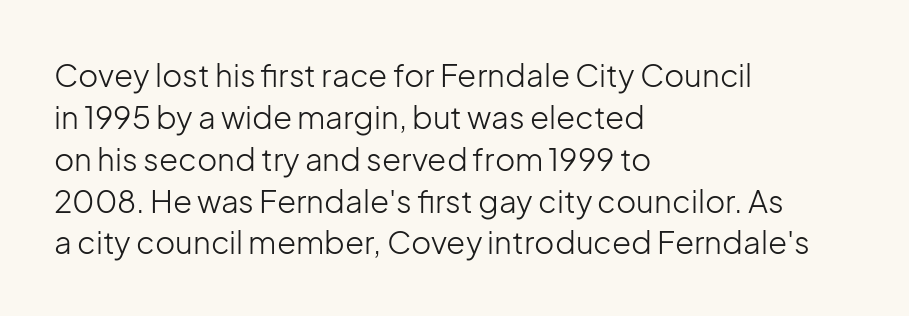
The image shows 31 px light sans-serif type, upright; set left-aligned, normal line spacing (1.35x), normal letter spacing, not underlined; low stroke contrast and a medium x-height.
